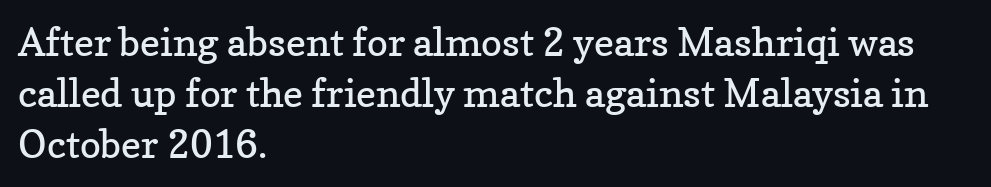
Each letter keeps its own natural width here, so spacing adapts to shape. Short and long lines alike share a common starting point at left. Nothing heavy about these letters — not bold at all. No extra tracking has been applied to these lines.
